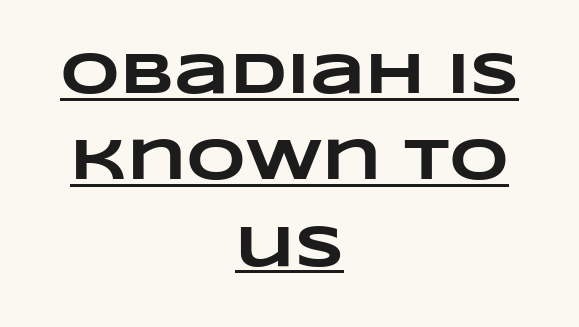
The image shows 58 px heavy, wide type; set centered, normal line spacing (1.49x), normal letter spacing, underlined; low stroke contrast and a large x-height.
